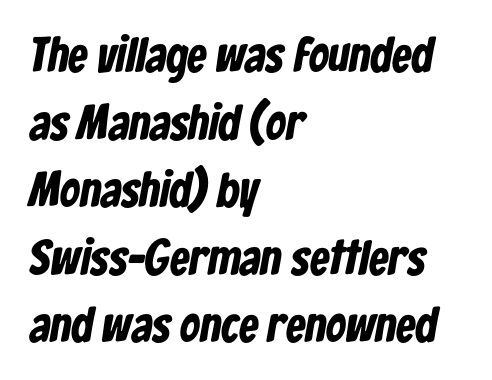
Q: Is the text bold? A: Yes.
Q: Is the typeface a serif or a sans-serif typeface? A: Sans-serif.
Q: Is the text underlined? A: No.
Q: How is the paragraph aligned? A: Left-aligned.
Q: Is the spacing between letters normal or unusually wide? A: Normal.
Q: Is the spacing between lines tight, normal or loose? A: Normal.
Q: Width (condensed, normal, or wide)? A: Condensed.
Q: Stroke contrast? A: Low.
Q: x-height? A: Medium.
Q: Monospaced? A: No.
